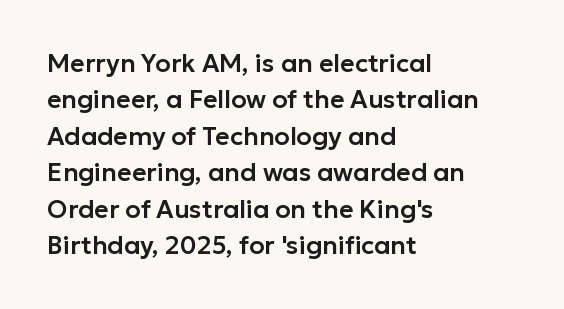
The image shows 25 px text type, upright; set left-aligned, normal line spacing (1.46x), normal letter spacing, not underlined.
